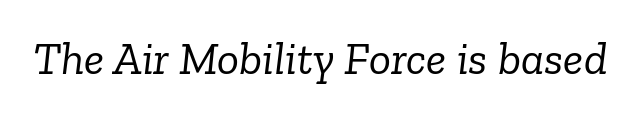
The image shows 46 px light serif type, italic (leaning right); set normal letter spacing, not underlined; low stroke contrast and a medium x-height.
